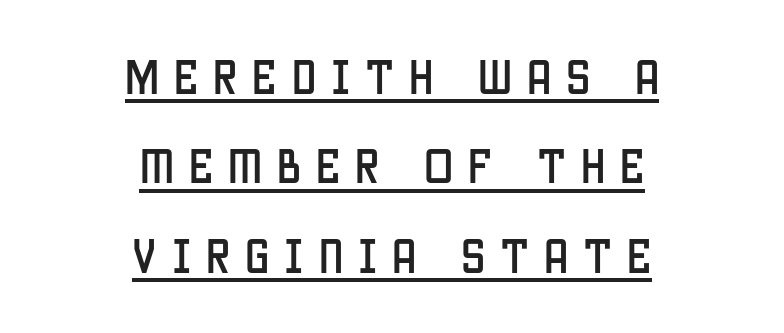
Type style note: lacks serifs. Summary of vertical rhythm: relaxed, with wide interline spacing. Caption: multi-line text, centered on the measure. Each word looks stretched out because of the extra space between its letters. Looks like regular typesetting: each glyph gets only the width it needs.
